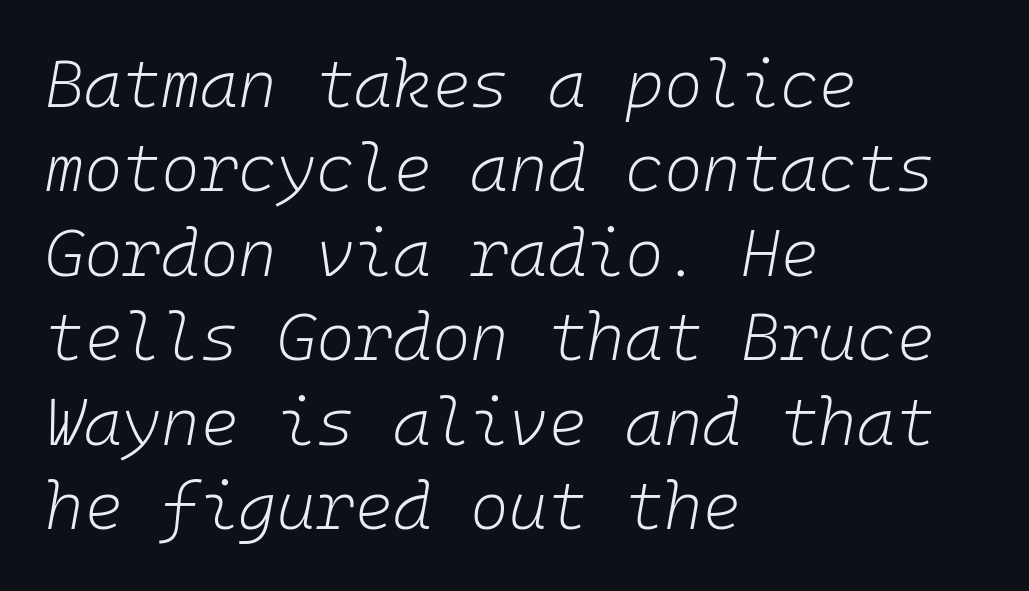
{"italic": "yes", "lean": "right", "slant_degrees": 10, "bold": "no", "weight": "light", "width": "normal", "stroke_contrast": "low", "x_height": "medium", "monospaced": "yes", "underline": "no", "align": "left", "line_spacing": "normal", "line_spacing_ratio": 1.28, "letter_spacing": "normal", "letter_spacing_em": 0.0, "glyph_px": 66}
